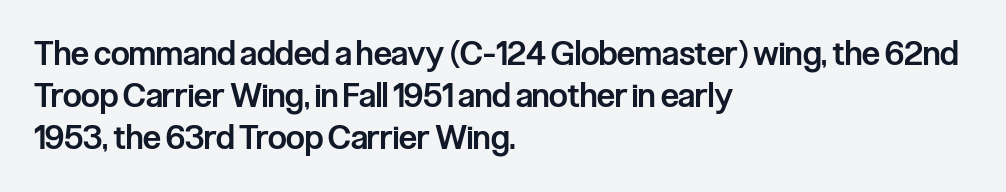
Students, observe: this is what conventionally led text looks like. The string is rendered with underlining switched off. Varying glyph widths throughout — classic text-font behaviour. The rag falls on the right side of this text block.
